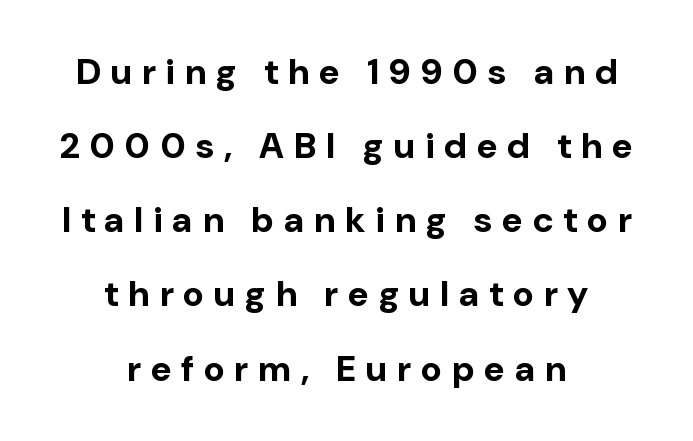
Posture: straight, roman, zero tilt. You could not count columns in this text — the font is proportionally spaced. This sample uses a sans-serif face. What's the leading like? Stretched, with rows far apart.
